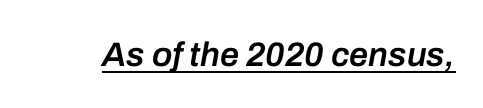
The image shows 34 px semibold type, italic (leaning right); set normal letter spacing, underlined; low stroke contrast and a medium x-height.
